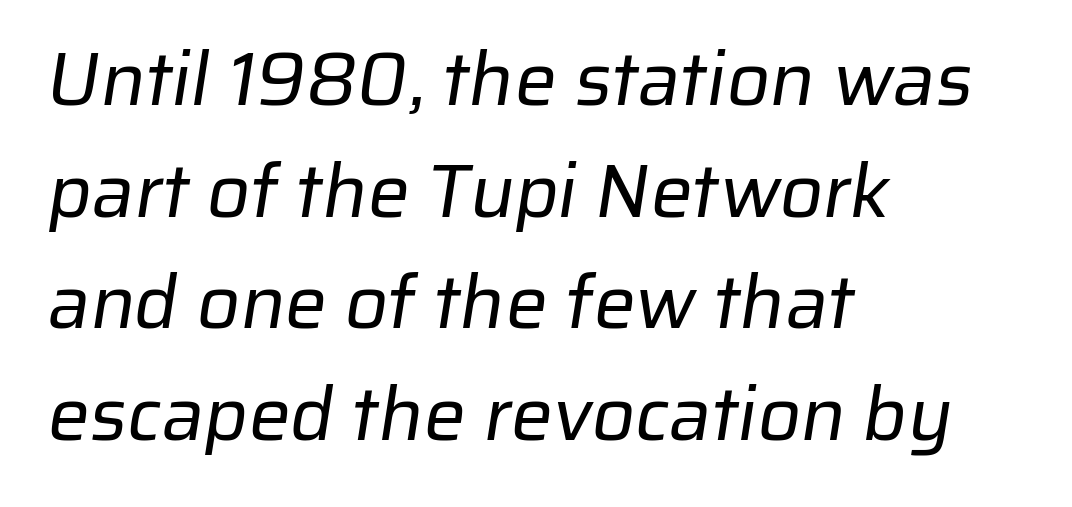
The image shows 75 px regular-weight sans-serif type; set left-aligned, normal line spacing (1.49x), normal letter spacing, not underlined; low stroke contrast and a medium x-height.
